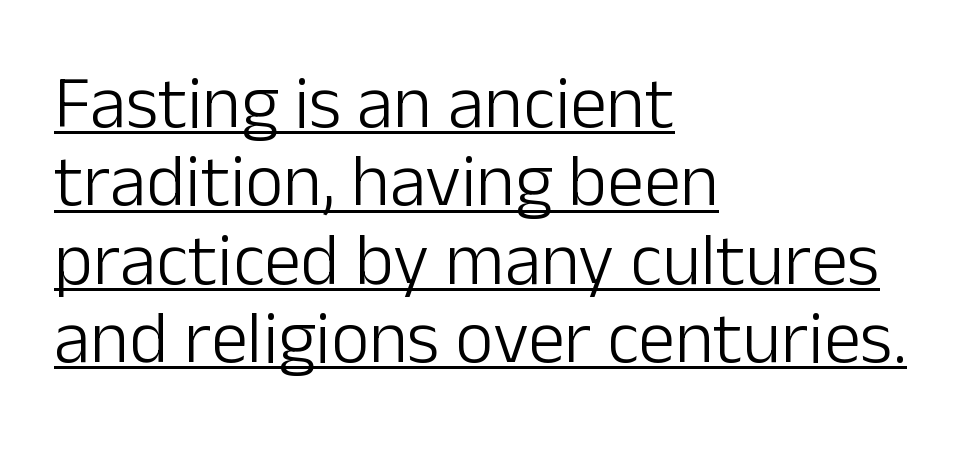
Is this a sans? Yes — the strokes have no serifs. Characters remain perfectly vertical along every line. Does extra space separate the letters? No, they use regular spacing. Very little white space separates one row of letters from the next. This is not heavy type; no bold has been used.
